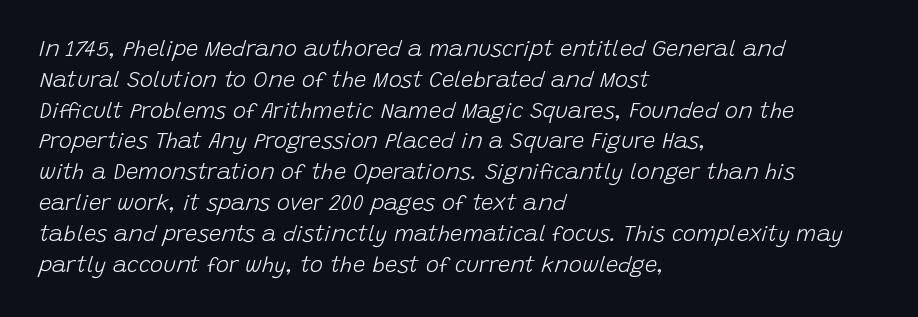
{"italic": "yes", "lean": "right", "slant_degrees": 15, "bold": "no", "underline": "no", "align": "left", "line_spacing": "normal", "line_spacing_ratio": 1.4, "letter_spacing": "normal", "letter_spacing_em": 0.0, "glyph_px": 22}
